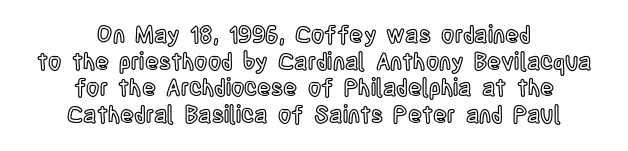
The image shows 23 px text type, upright; set centered, line spacing 1.16x, normal letter spacing, not underlined.
